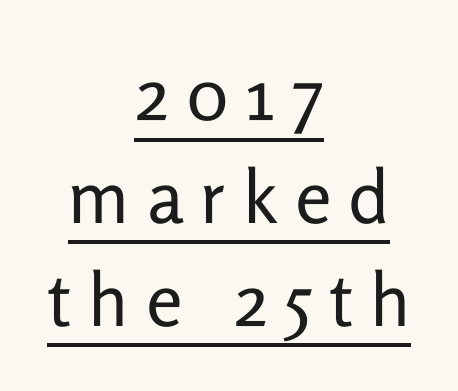
The image shows 74 px regular-weight sans-serif type, upright; set centered, normal line spacing (1.39x), unusually wide letter spacing (+0.23 em), underlined; low stroke contrast and a medium x-height.
